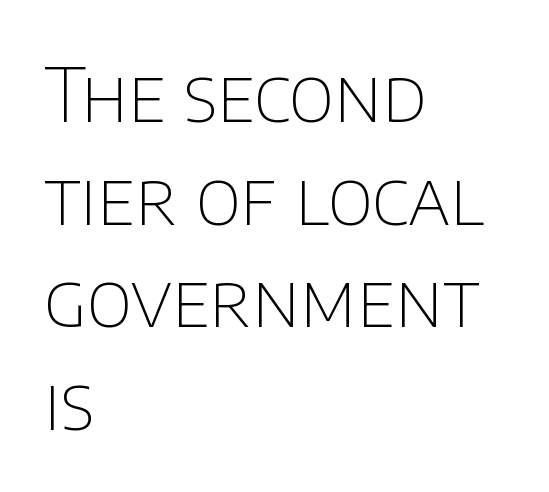
{"serif": "no", "italic": "no", "bold": "no", "weight": "thin", "width": "normal", "stroke_contrast": "low", "x_height": "large", "monospaced": "no", "underline": "no", "align": "left", "line_spacing": "normal", "line_spacing_ratio": 1.37, "letter_spacing": "normal", "letter_spacing_em": 0.0, "glyph_px": 75}
